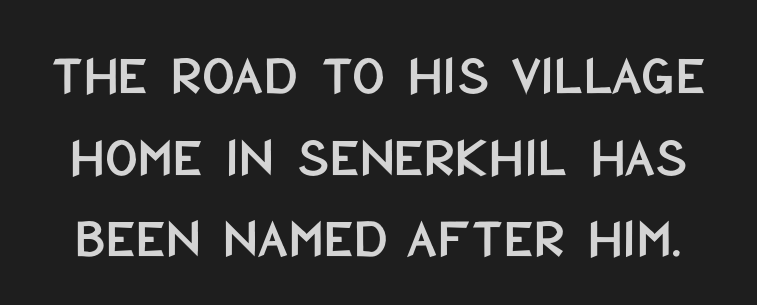
The leading is moderate, giving the passage an even texture. This sample uses plain, unmodified letter spacing. You could not count columns in this text — the font is proportionally spaced. Letterform terminals end flat and unadorned throughout the passage.
